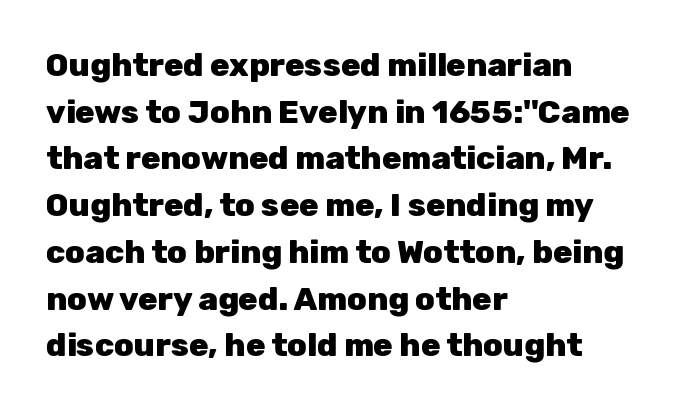
The image shows 32 px heavy sans-serif type, upright; set left-aligned, normal line spacing (1.46x), normal letter spacing, not underlined; low stroke contrast and a medium x-height.
